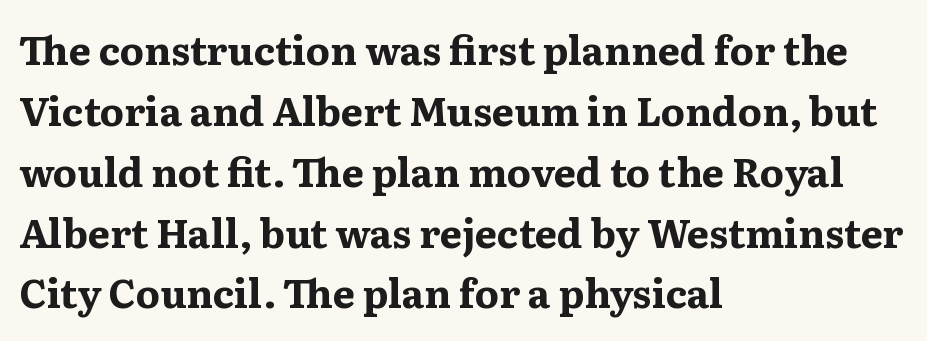
{"serif": "yes", "italic": "no", "bold": "yes", "weight": "bold", "width": "wide", "stroke_contrast": "medium", "x_height": "medium", "monospaced": "no", "underline": "no", "align": "left", "line_spacing": "normal", "line_spacing_ratio": 1.56, "letter_spacing": "normal", "letter_spacing_em": 0.0, "glyph_px": 39}
